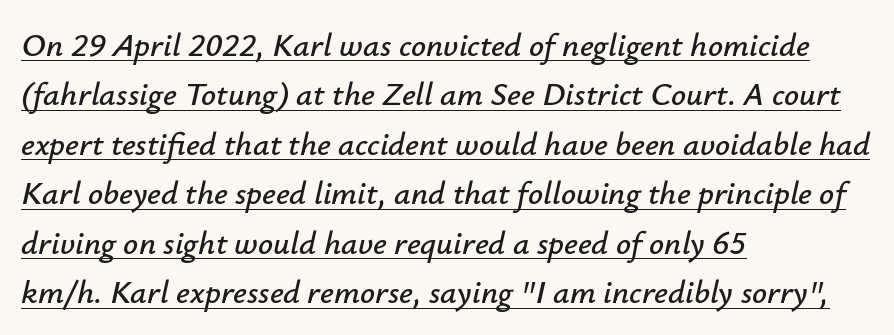
The image shows 33 px text type, italic (leaning right); set left-aligned, normal line spacing (1.5x), normal letter spacing, underlined; low stroke contrast and a small x-height.
